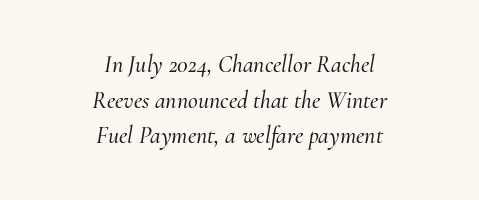
The image shows 24 px text type, italic (leaning right); set centered, normal line spacing (1.48x), normal letter spacing, not underlined.
